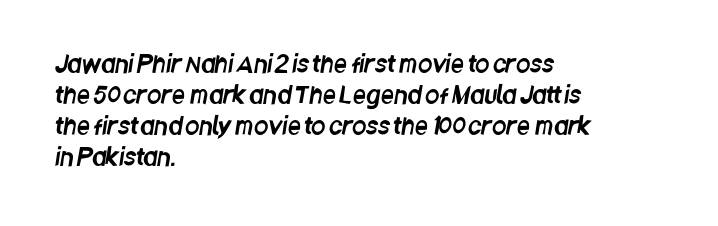
Q: Is the text underlined? A: No.
Q: How is the paragraph aligned? A: Left-aligned.
Q: Is the spacing between letters normal or unusually wide? A: Normal.
Q: Is the spacing between lines tight, normal or loose? A: Normal.
